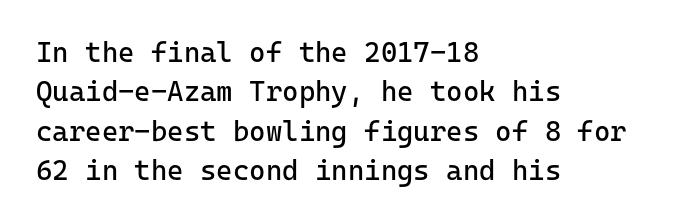
Q: Is the text bold? A: No.
Q: Is the text italic (slanted)? A: No, it is upright.
Q: Is the typeface a serif or a sans-serif typeface? A: Sans-serif.
Q: Is the text underlined? A: No.
Q: How is the paragraph aligned? A: Left-aligned.
Q: Is the spacing between letters normal or unusually wide? A: Normal.
Q: Is the spacing between lines tight, normal or loose? A: Normal.
Q: Width (condensed, normal, or wide)? A: Normal.
Q: Stroke contrast? A: Low.
Q: x-height? A: Medium.
